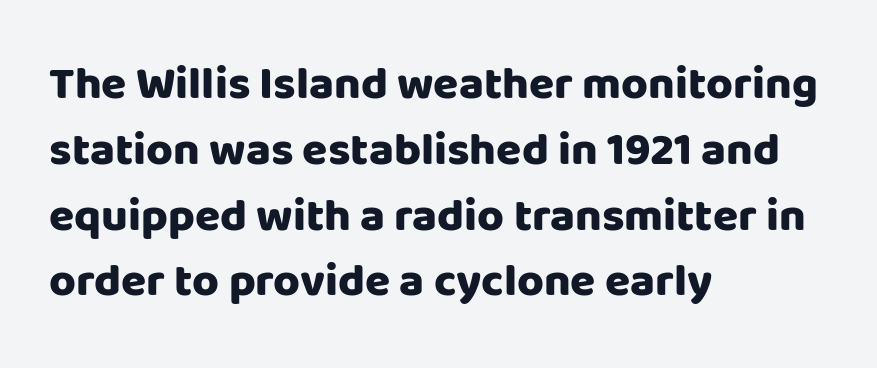
The image shows 46 px heavy sans-serif type, upright; set left-aligned, normal line spacing (1.43x), normal letter spacing, not underlined; low stroke contrast and a large x-height.
